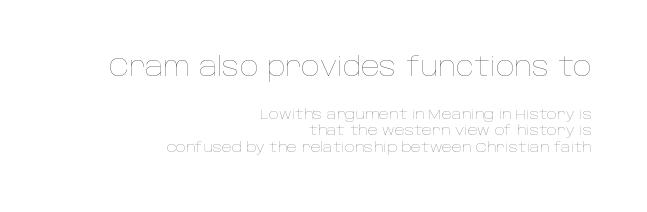
The image shows 26 px text type, upright; set right-aligned, line spacing 1.19x, normal letter spacing, not underlined; the first (top) block is 1.86x larger.
